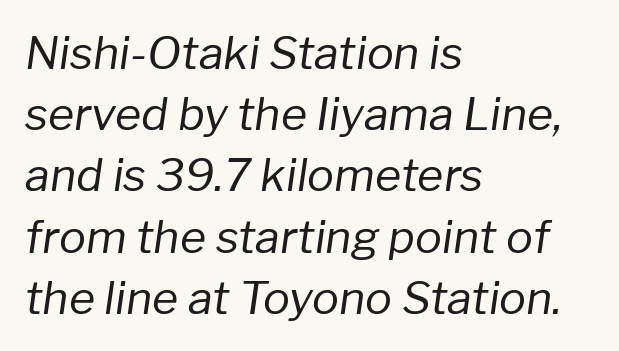
The image shows 45 px regular-weight type, italic (leaning right); set left-aligned, normal line spacing (1.36x), normal letter spacing, not underlined; low stroke contrast and a medium x-height.
